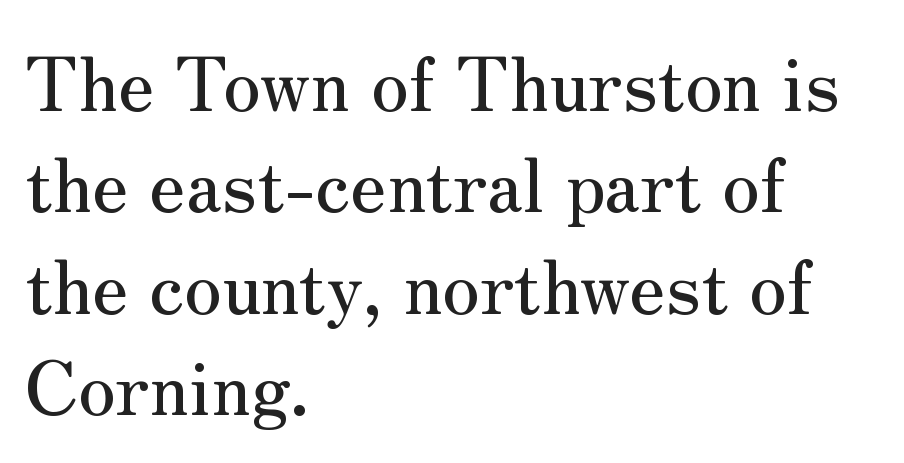
Plain, unruled lines of type. Does the type have serifs? Yes, each stem ends in a small foot. The lines sit at an ordinary, default distance from one another. You could call the tracking neutral — neither tight nor loose. Think of a printed novel: that variable character pitch is what you see here. Characters remain perfectly vertical along every line.
